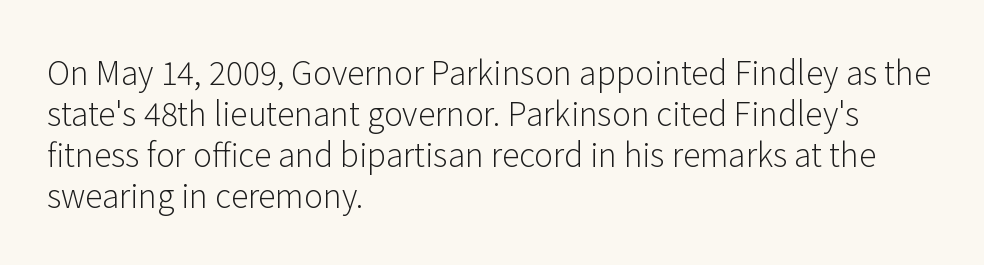
{"serif": "no", "italic": "no", "bold": "no", "weight": "light", "width": "normal", "stroke_contrast": "low", "x_height": "medium", "monospaced": "no", "underline": "no", "align": "left", "line_spacing": "normal", "line_spacing_ratio": 1.28, "letter_spacing": "normal", "letter_spacing_em": 0.0, "glyph_px": 32}
